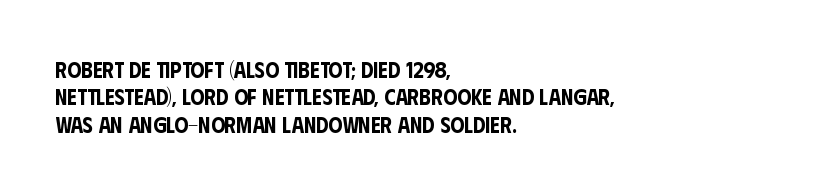
Q: Is the text italic (slanted)? A: No, it is upright.
Q: Is the text underlined? A: No.
Q: How is the paragraph aligned? A: Left-aligned.
Q: Is the spacing between letters normal or unusually wide? A: Normal.
Q: Is the spacing between lines tight, normal or loose? A: Normal.
